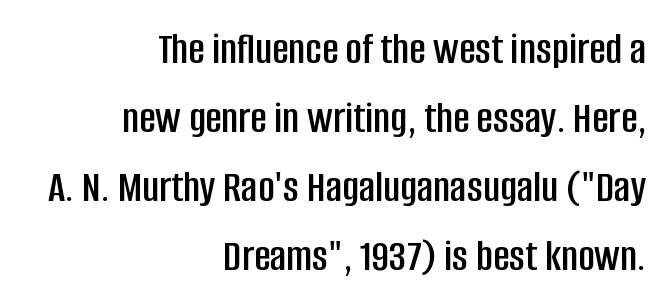
{"serif": "no", "italic": "no", "width": "condensed", "stroke_contrast": "low", "x_height": "large", "monospaced": "no", "underline": "no", "align": "right", "line_spacing": "normal", "line_spacing_ratio": 1.53, "letter_spacing": "normal", "letter_spacing_em": 0.0, "glyph_px": 45}
